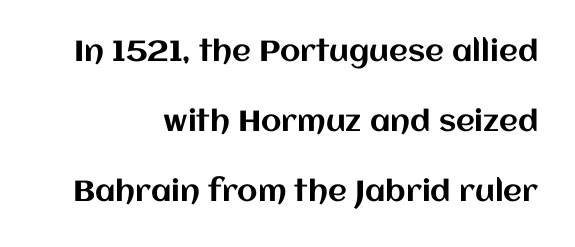
These lines were composed using upright roman letters. Does the copy run flush right? Yes — the right margin is perfectly even. Does the leading feel generous? Absolutely, it's lavish. Beneath every word, the page is bare. The rendering keeps characters at their native spacing. Looks like regular typesetting: each glyph gets only the width it needs.
